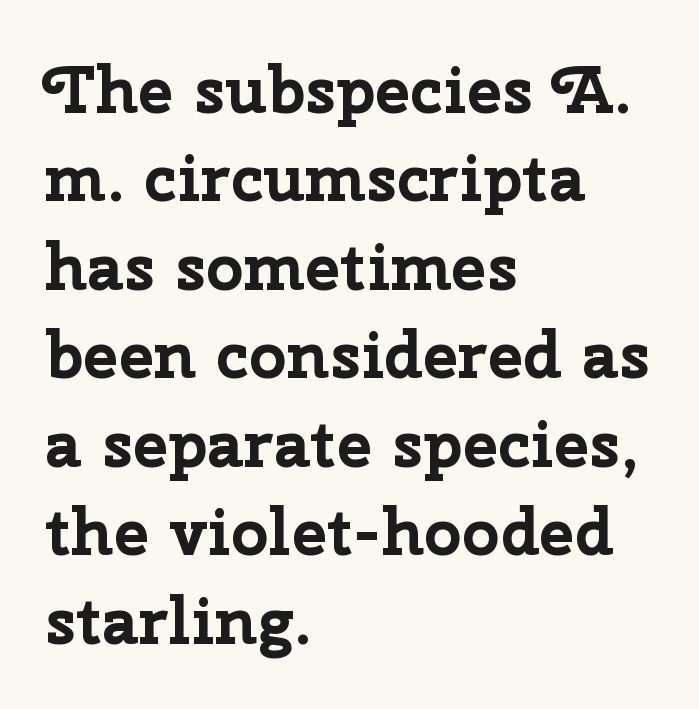
Q: Is the text bold? A: Yes.
Q: Is the text italic (slanted)? A: No, it is upright.
Q: Is the typeface a serif or a sans-serif typeface? A: Sans-serif.
Q: Is the text underlined? A: No.
Q: How is the paragraph aligned? A: Left-aligned.
Q: Is the spacing between letters normal or unusually wide? A: Normal.
Q: Is the spacing between lines tight, normal or loose? A: Normal.
Q: Width (condensed, normal, or wide)? A: Normal.
Q: Stroke contrast? A: Low.
Q: x-height? A: Medium.
Q: Monospaced? A: No.
